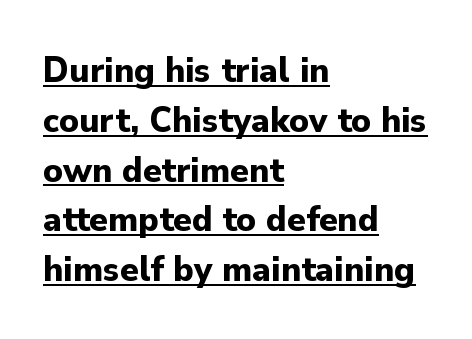
{"serif": "no", "italic": "no", "bold": "yes", "weight": "bold", "width": "normal", "stroke_contrast": "low", "x_height": "small", "monospaced": "no", "underline": "yes", "align": "left", "line_spacing": "normal", "line_spacing_ratio": 1.31, "letter_spacing": "normal", "letter_spacing_em": 0.0, "glyph_px": 38}
